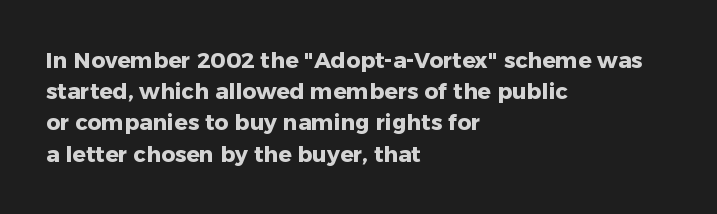
{"italic": "no", "bold": "yes", "underline": "no", "align": "left", "line_spacing": "normal", "line_spacing_ratio": 1.42, "letter_spacing": "normal", "letter_spacing_em": 0.0, "glyph_px": 22}
